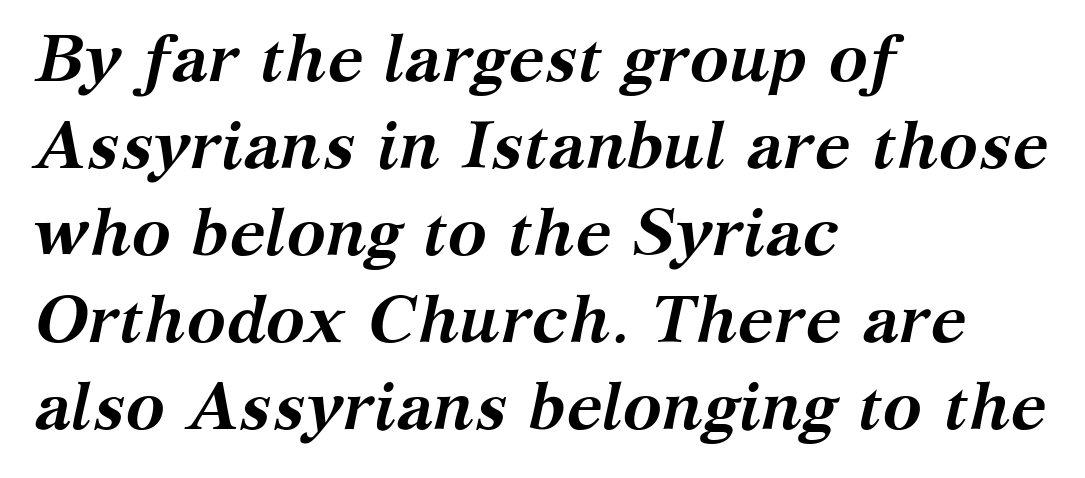
The lines sit at an ordinary, default distance from one another. Leftover space on each line is placed entirely after the last word. Think of a printed novel: that variable character pitch is what you see here. The passage shown is emphatically bold.
